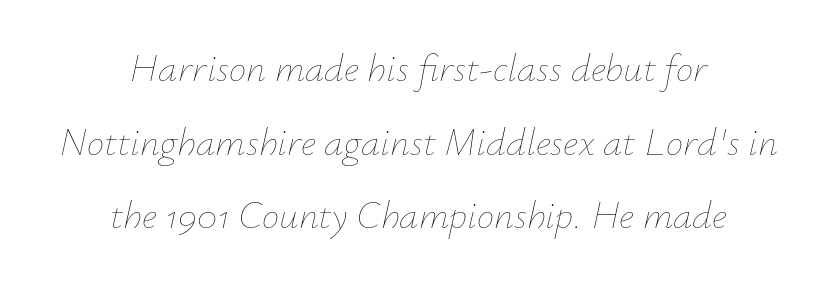
The image shows 39 px thin type, italic (leaning right); set centered, line spacing 1.89x, normal letter spacing, not underlined; low stroke contrast and a small x-height.
